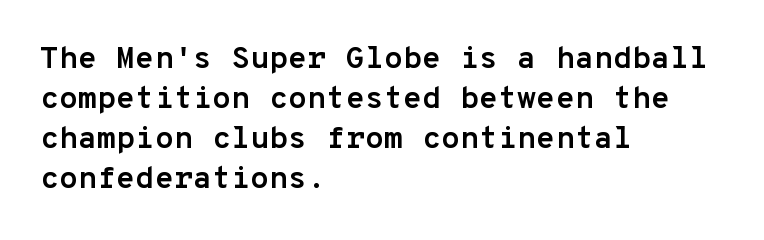
The image shows 31 px semibold sans-serif type, upright, monospaced; set left-aligned, normal line spacing (1.29x), normal letter spacing, not underlined; low stroke contrast and a medium x-height.
